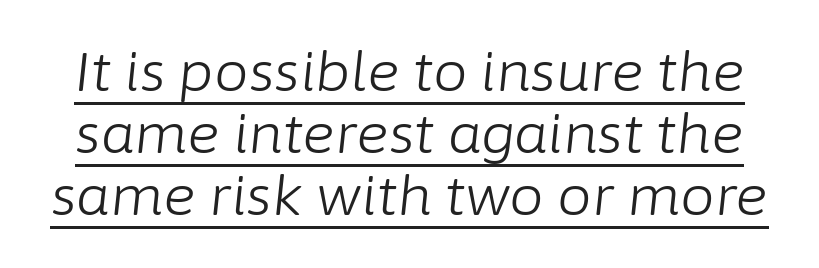
{"italic": "yes", "lean": "right", "slant_degrees": 6, "bold": "no", "weight": "light", "width": "normal", "stroke_contrast": "low", "x_height": "medium", "monospaced": "no", "underline": "yes", "line_spacing": "tight", "line_spacing_ratio": 1.13, "letter_spacing": "normal", "letter_spacing_em": 0.0, "glyph_px": 55}
